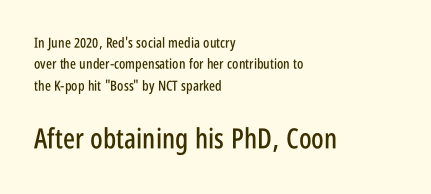
Q: Is the text italic (slanted)? A: No, it is upright.
Q: Is the typeface a serif or a sans-serif typeface? A: Sans-serif.
Q: Is the text underlined? A: No.
Q: How is the paragraph aligned? A: Left-aligned.
Q: Is the spacing between letters normal or unusually wide? A: Normal.
Q: Is the spacing between lines tight, normal or loose? A: Normal.
Q: Which block of text is set in a larger size, the first (top) or the second (bottom)? A: The second (bottom) one.
Q: Width (condensed, normal, or wide)? A: Condensed.
Q: Stroke contrast? A: Low.
Q: x-height? A: Large.
Q: Monospaced? A: No.
